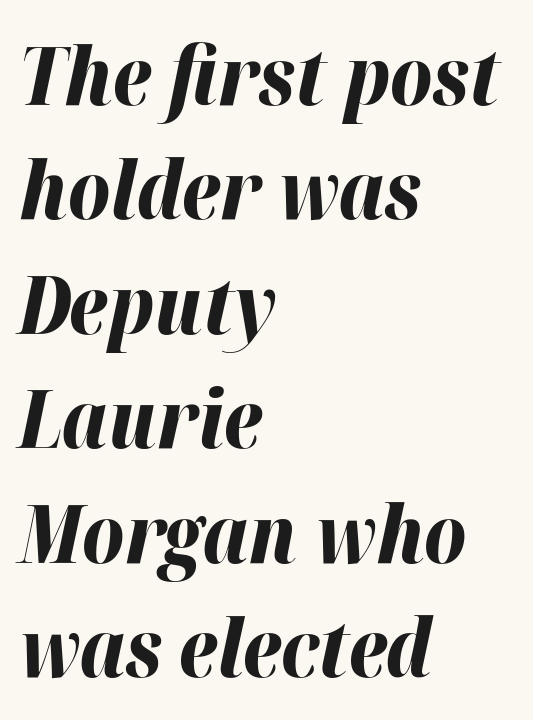
Q: Is the text bold? A: Yes.
Q: Is the text italic (slanted)? A: Yes, it leans right by about 12 degrees.
Q: Is the text underlined? A: No.
Q: How is the paragraph aligned? A: Left-aligned.
Q: Is the spacing between letters normal or unusually wide? A: Normal.
Q: Is the spacing between lines tight, normal or loose? A: Normal.
Q: Width (condensed, normal, or wide)? A: Normal.
Q: Stroke contrast? A: High.
Q: x-height? A: Medium.
Q: Monospaced? A: No.
